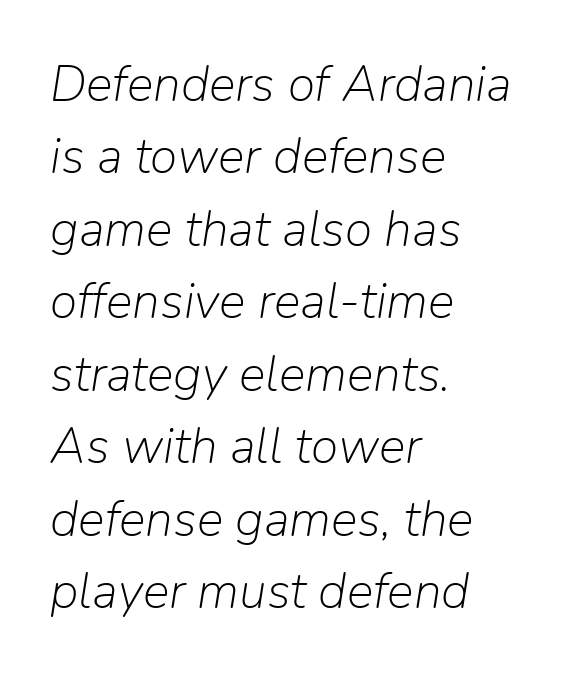
Q: Is the text bold? A: No.
Q: Is the text italic (slanted)? A: Yes, it leans right by about 9 degrees.
Q: Is the text underlined? A: No.
Q: How is the paragraph aligned? A: Left-aligned.
Q: Is the spacing between letters normal or unusually wide? A: Normal.
Q: Is the spacing between lines tight, normal or loose? A: Normal.
Q: Width (condensed, normal, or wide)? A: Normal.
Q: Stroke contrast? A: Low.
Q: x-height? A: Medium.
Q: Monospaced? A: No.
